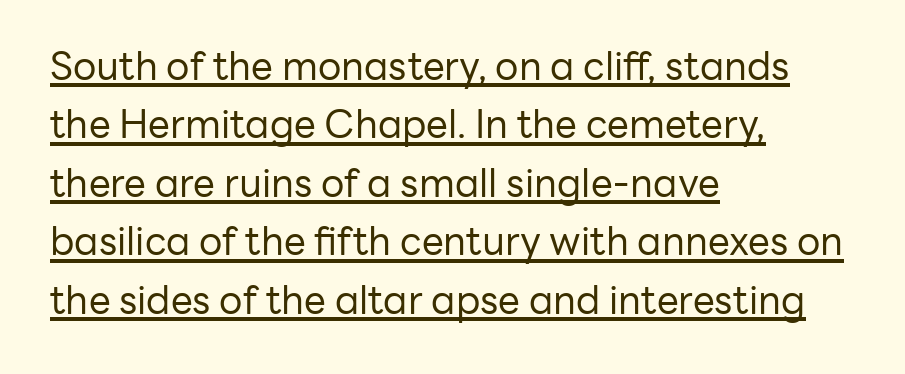
Is this a fixed-width face? No — the glyphs have proportional, varying widths. Students, observe: this is what conventionally led text looks like. The typesetter chose a ragged-right arrangement here. Typographically, this falls in the sans-serif category.
